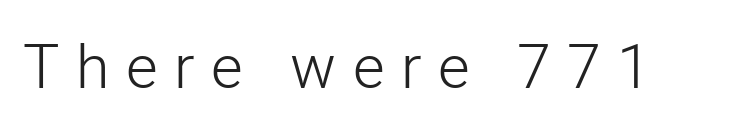
The image shows 61 px light sans-serif type, upright; set unusually wide letter spacing (+0.27 em), not underlined; low stroke contrast and a medium x-height.
